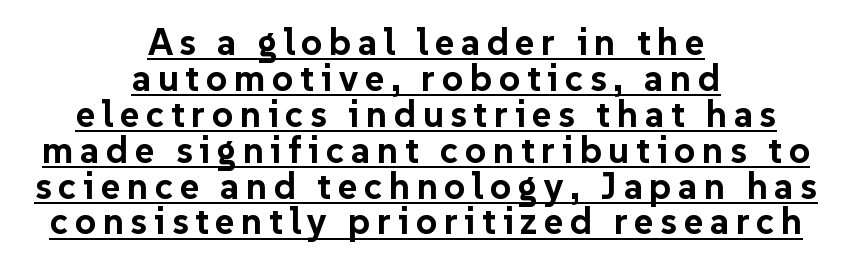
{"serif": "no", "italic": "no", "bold": "yes", "weight": "bold", "width": "normal", "stroke_contrast": "low", "x_height": "medium", "monospaced": "no", "underline": "yes", "align": "center", "line_spacing": "tight", "line_spacing_ratio": 0.97, "glyph_px": 37}
